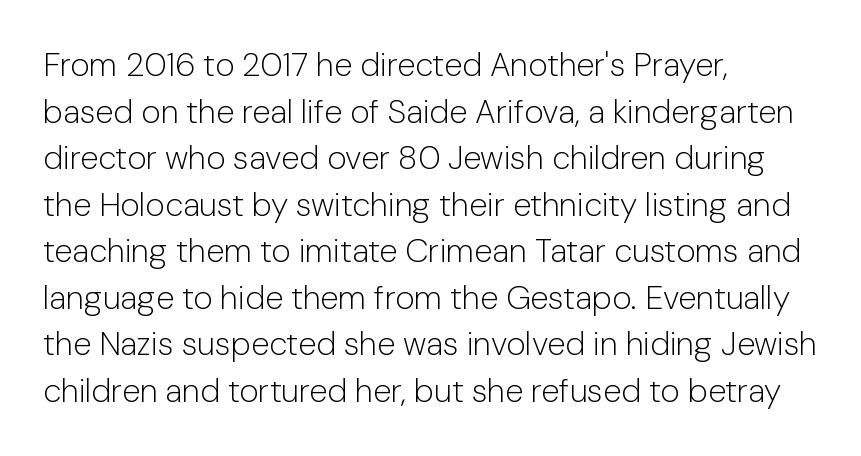
Q: Is the text bold? A: No.
Q: Is the text italic (slanted)? A: No, it is upright.
Q: Is the typeface a serif or a sans-serif typeface? A: Sans-serif.
Q: Is the text underlined? A: No.
Q: How is the paragraph aligned? A: Left-aligned.
Q: Is the spacing between letters normal or unusually wide? A: Normal.
Q: Is the spacing between lines tight, normal or loose? A: Normal.
Q: Width (condensed, normal, or wide)? A: Normal.
Q: Stroke contrast? A: Low.
Q: x-height? A: Medium.
Q: Monospaced? A: No.
